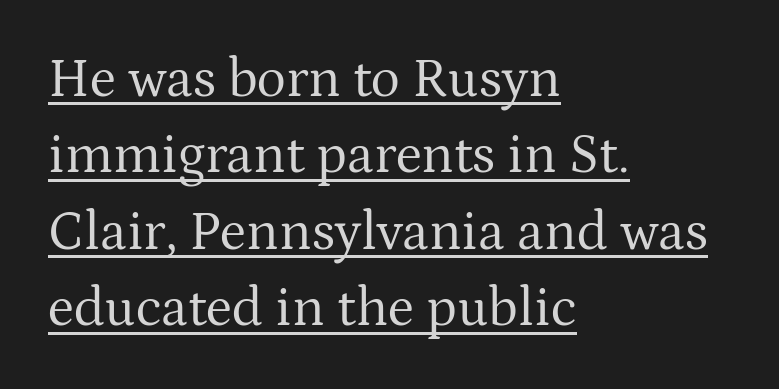
{"serif": "yes", "italic": "no", "bold": "no", "weight": "regular", "width": "normal", "stroke_contrast": "medium", "x_height": "medium", "monospaced": "no", "underline": "yes", "align": "left", "line_spacing": "normal", "line_spacing_ratio": 1.39, "letter_spacing": "normal", "letter_spacing_em": 0.0, "glyph_px": 55}
